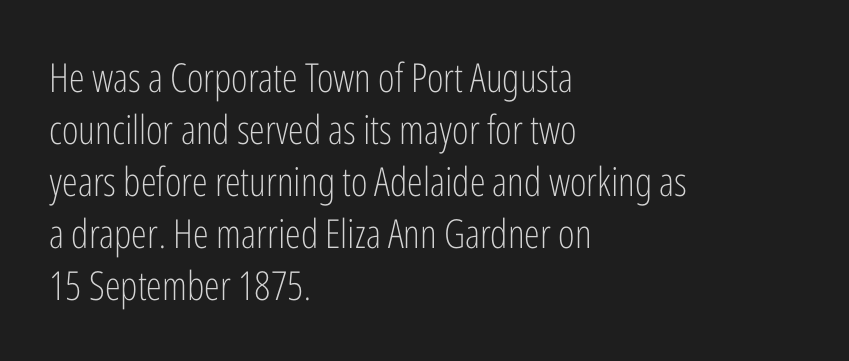
{"serif": "no", "italic": "no", "bold": "no", "weight": "light", "width": "condensed", "stroke_contrast": "low", "x_height": "medium", "monospaced": "no", "underline": "no", "align": "left", "line_spacing": "normal", "line_spacing_ratio": 1.3, "letter_spacing": "normal", "letter_spacing_em": 0.0, "glyph_px": 40}
